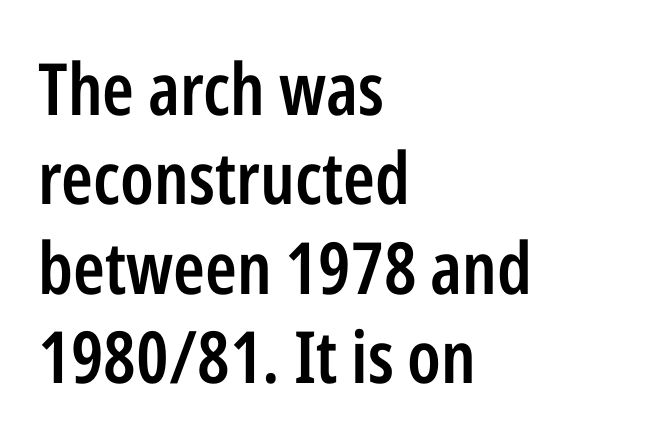
{"serif": "no", "italic": "no", "bold": "semi", "weight": "semibold", "width": "condensed", "stroke_contrast": "low", "x_height": "medium", "monospaced": "no", "underline": "no", "align": "left", "line_spacing_ratio": 1.24, "letter_spacing": "normal", "letter_spacing_em": 0.0, "glyph_px": 72}
